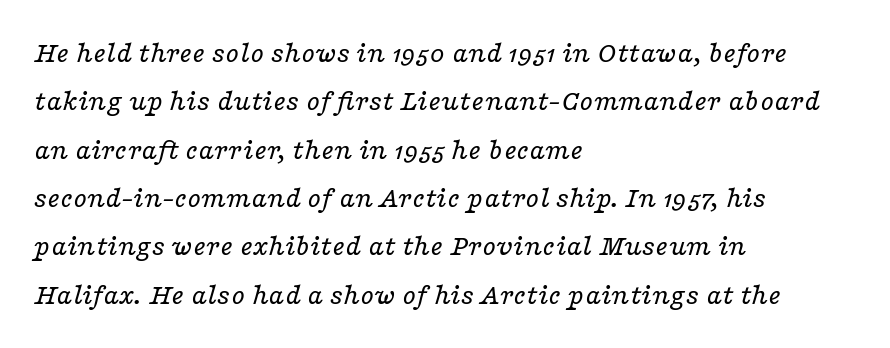
{"serif": "yes", "italic": "yes", "lean": "right", "slant_degrees": 16, "bold": "no", "weight": "regular", "width": "wide", "stroke_contrast": "low", "x_height": "medium", "monospaced": "no", "underline": "no", "align": "left", "line_spacing": "normal", "line_spacing_ratio": 1.56, "letter_spacing": "normal", "letter_spacing_em": 0.0, "glyph_px": 31}
